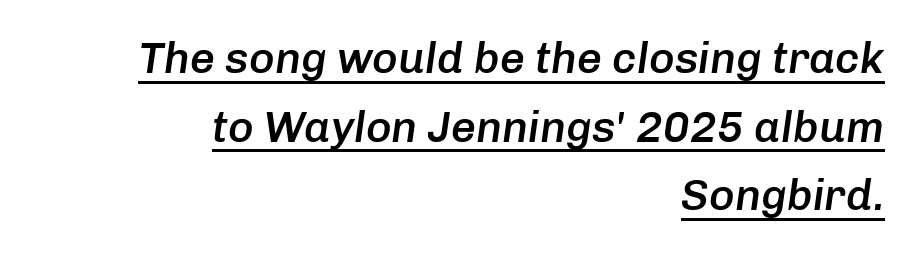
Q: Is the text bold? A: Semi-bold.
Q: Is the text italic (slanted)? A: Yes, it leans right by about 8 degrees.
Q: Is the text underlined? A: Yes.
Q: How is the paragraph aligned? A: Right-aligned.
Q: Is the spacing between letters normal or unusually wide? A: Normal.
Q: Is the spacing between lines tight, normal or loose? A: Normal.
Q: Width (condensed, normal, or wide)? A: Normal.
Q: Stroke contrast? A: Low.
Q: x-height? A: Medium.
Q: Monospaced? A: No.
